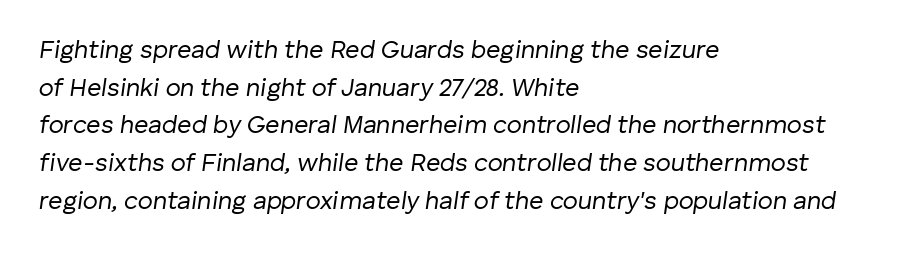
Q: Is the text bold? A: No.
Q: Is the text italic (slanted)? A: Yes, it leans right by about 8 degrees.
Q: Is the text underlined? A: No.
Q: How is the paragraph aligned? A: Left-aligned.
Q: Is the spacing between letters normal or unusually wide? A: Normal.
Q: Is the spacing between lines tight, normal or loose? A: Normal.
